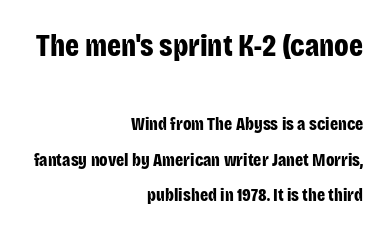
Think of a printed novel: that variable character pitch is what you see here. Plain, unruled lines of type. Posture: straight, roman, zero tilt. Words appear dense and cohesive because spacing is normal. The initial chunk of copy outweighs the following chunk in type size.
